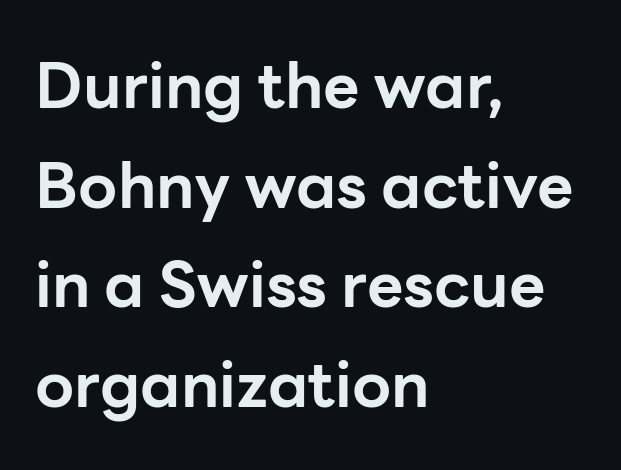
Q: Is the text bold? A: Yes.
Q: Is the text italic (slanted)? A: No, it is upright.
Q: Is the typeface a serif or a sans-serif typeface? A: Sans-serif.
Q: Is the text underlined? A: No.
Q: How is the paragraph aligned? A: Left-aligned.
Q: Is the spacing between letters normal or unusually wide? A: Normal.
Q: Is the spacing between lines tight, normal or loose? A: Normal.
Q: Width (condensed, normal, or wide)? A: Normal.
Q: Stroke contrast? A: Low.
Q: x-height? A: Medium.
Q: Monospaced? A: No.
